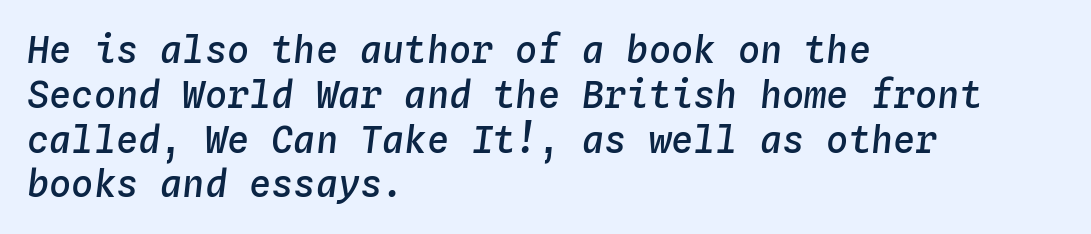
Characters follow at the spacing the type designer built in. The letters are semibold — heavier than regular but short of a full bold. The axis of the letterforms is tilted away from vertical. The foot of each line stays bare and open. Note the uniform advance width — an 'i' takes as much space as an 'm'. Left-aligned paragraph, ragged on the right.
